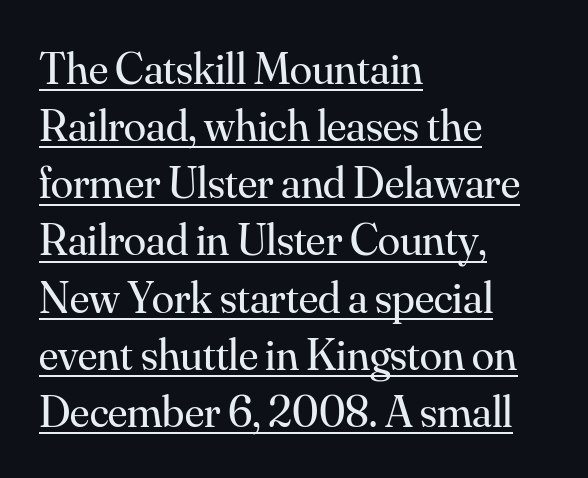
{"serif": "yes", "italic": "no", "bold": "no", "weight": "regular", "width": "normal", "stroke_contrast": "medium", "x_height": "small", "monospaced": "no", "underline": "yes", "align": "left", "line_spacing": "normal", "line_spacing_ratio": 1.27, "letter_spacing": "normal", "letter_spacing_em": 0.0, "glyph_px": 45}
